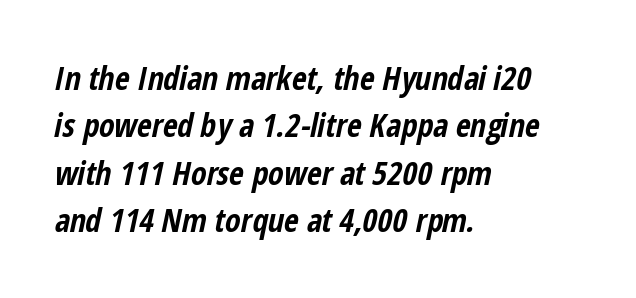
Where is the straight margin? On the left. Each new line begins a customary step beneath the previous one. An italicized treatment has been applied to the whole sample. Decoration check: the copy has no underline.
